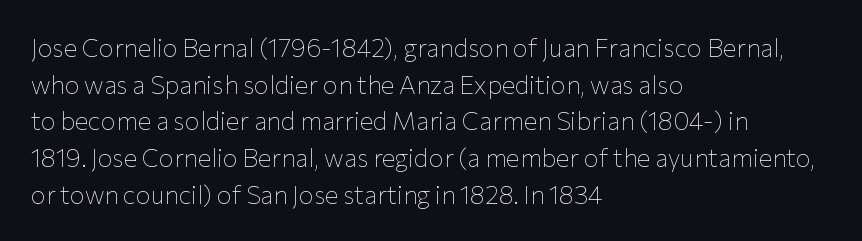
Weight: in the light-to-regular range. In CSS terms this would be text-align: left. The letters stand straight up with perfectly vertical stems. Each new line begins a customary step beneath the previous one. Characters follow at the spacing the type designer built in.
